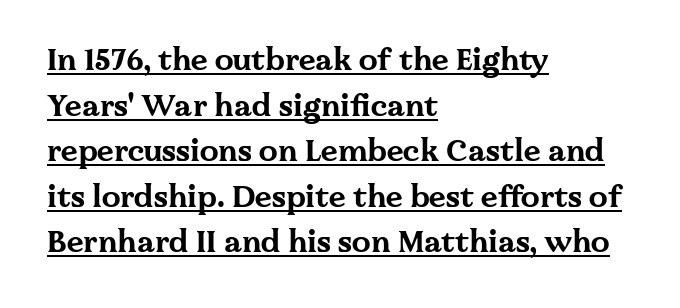
Examine the stroke ends and you'll spot serifs. Ascenders rise straight up at ninety degrees. Compared with undecorated copy, this sample adds a rule below the words. Strokes here are thick enough to call this a true bold. Varying glyph widths throughout — classic text-font behaviour.
